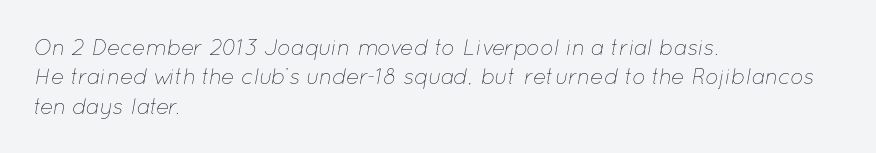
Q: Is the text bold? A: No.
Q: Is the text italic (slanted)? A: Yes, it leans right by about 12 degrees.
Q: Is the text underlined? A: No.
Q: How is the paragraph aligned? A: Left-aligned.
Q: Is the spacing between letters normal or unusually wide? A: Normal.
Q: Is the spacing between lines tight, normal or loose? A: Normal.
